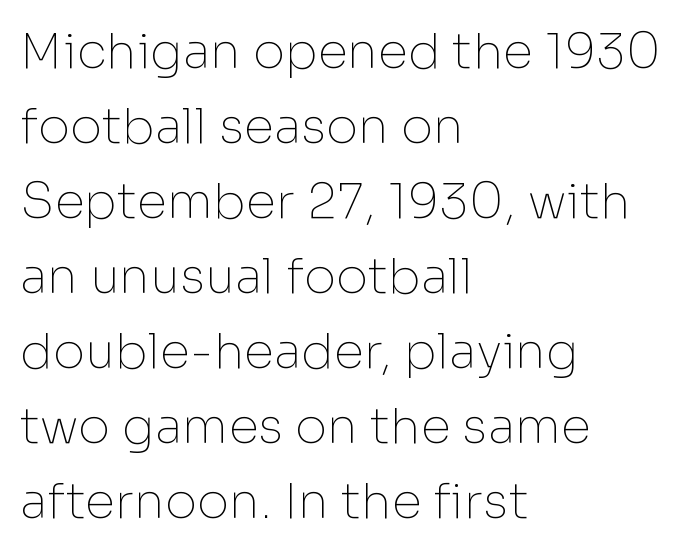
Compared with a typical body face, this is equally light or lighter still. Here the designer chose a conventional face with non-uniform glyph widths. Layout note: lines flush left. Quick note: interline space is typical.
